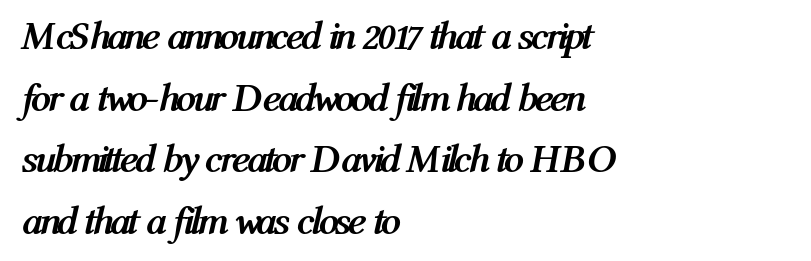
Q: Is the text bold? A: Yes.
Q: Is the text italic (slanted)? A: Yes, it leans right by about 12 degrees.
Q: Is the text underlined? A: No.
Q: How is the paragraph aligned? A: Left-aligned.
Q: Is the spacing between letters normal or unusually wide? A: Normal.
Q: Is the spacing between lines tight, normal or loose? A: Normal.
Q: Width (condensed, normal, or wide)? A: Condensed.
Q: Stroke contrast? A: Medium.
Q: x-height? A: Medium.
Q: Monospaced? A: No.
